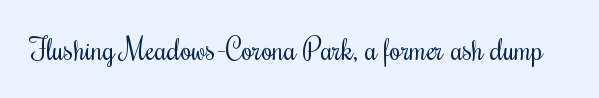
The image shows 29 px regular-weight, condensed serif type; set normal letter spacing, not underlined; medium stroke contrast and a small x-height.
